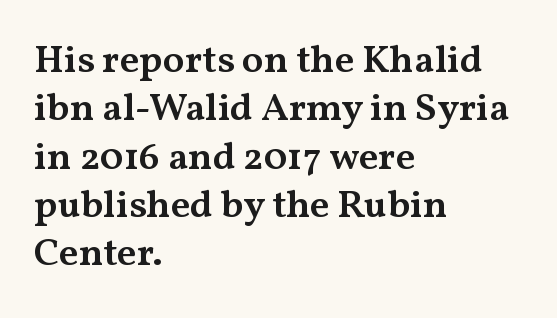
{"serif": "yes", "italic": "no", "bold": "semi", "weight": "semibold", "width": "wide", "stroke_contrast": "medium", "x_height": "medium", "monospaced": "no", "underline": "no", "align": "left", "line_spacing_ratio": 1.24, "letter_spacing": "normal", "letter_spacing_em": 0.0, "glyph_px": 39}
